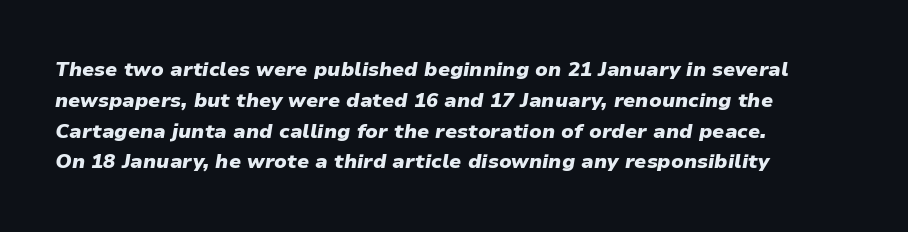
{"italic": "yes", "lean": "right", "slant_degrees": 9, "bold": "yes", "underline": "no", "align": "left", "line_spacing": "normal", "line_spacing_ratio": 1.54, "letter_spacing": "normal", "letter_spacing_em": 0.0, "glyph_px": 20}
